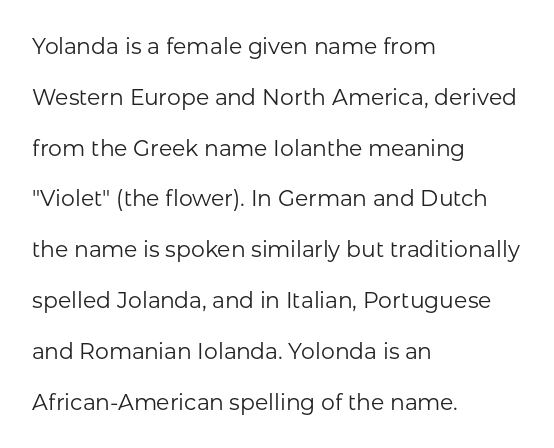
The image shows 22 px text type, upright; set left-aligned, loose line spacing (2.31x), normal letter spacing, not underlined.
